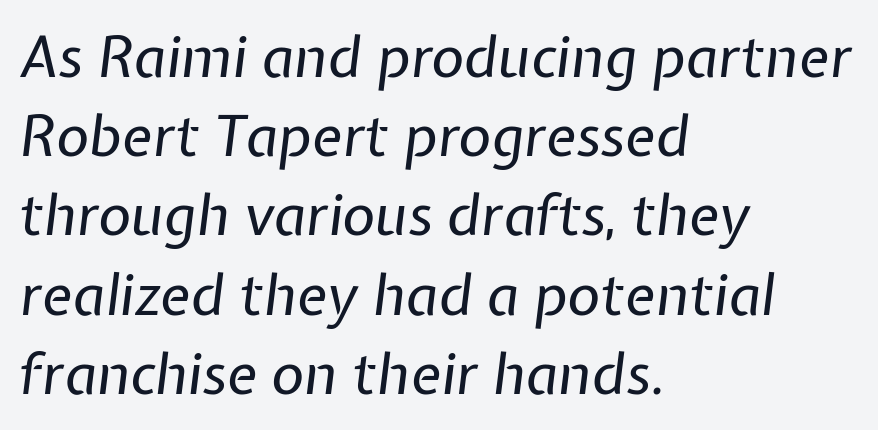
Q: Is the text bold? A: No.
Q: Is the text italic (slanted)? A: Yes, it leans right by about 7 degrees.
Q: Is the text underlined? A: No.
Q: How is the paragraph aligned? A: Left-aligned.
Q: Is the spacing between letters normal or unusually wide? A: Normal.
Q: Is the spacing between lines tight, normal or loose? A: Normal.
Q: Width (condensed, normal, or wide)? A: Normal.
Q: Stroke contrast? A: Low.
Q: x-height? A: Medium.
Q: Monospaced? A: No.
